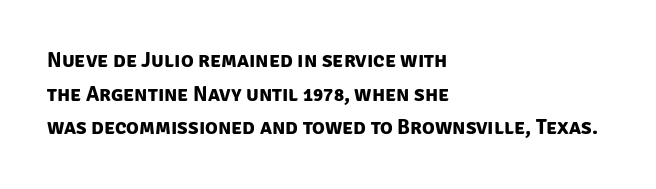
The image shows 21 px bold type; set left-aligned, normal line spacing (1.6x), normal letter spacing, not underlined.
